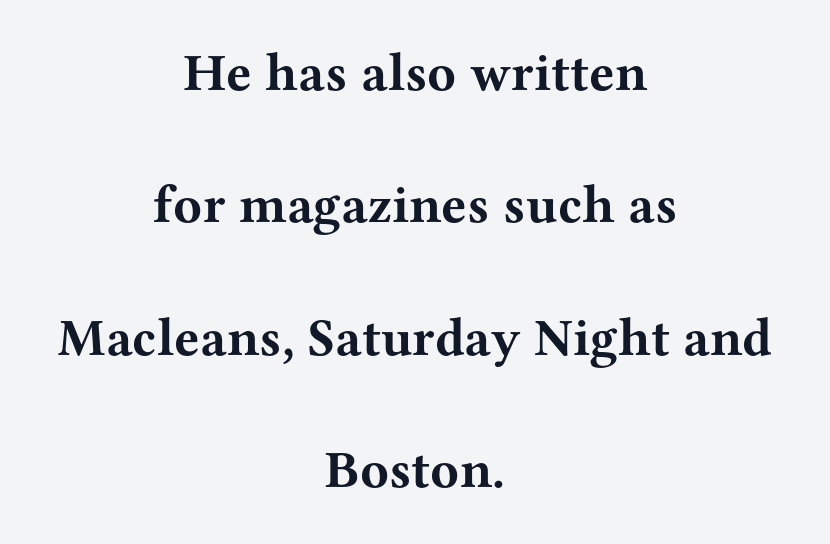
The image shows 53 px bold, wide serif type, upright; set centered, loose line spacing (2.5x), normal letter spacing, not underlined; medium stroke contrast and a medium x-height.
